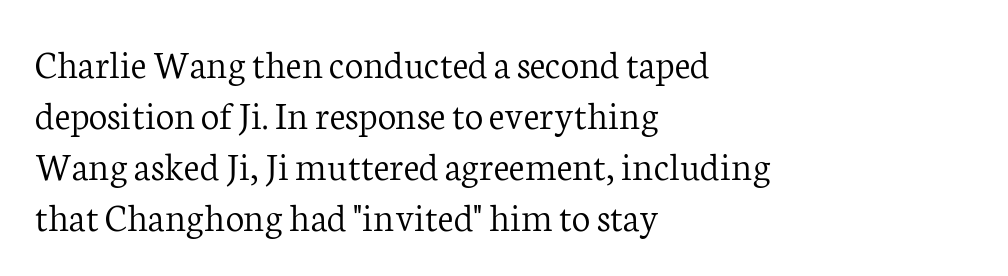
The image shows 41 px light serif type, upright; set left-aligned, line spacing 1.24x, normal letter spacing, not underlined; low stroke contrast and a medium x-height.
